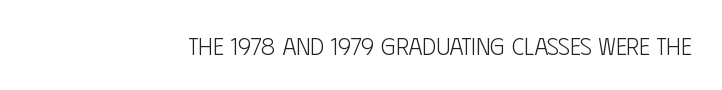
Only glyphs here, with clear space below each row. Notice how the stems are strictly vertical — no italics here. Between one letter and the next there's only the usual sliver of space. Is this a heavy cut? Hardly; it is regular or lighter.
